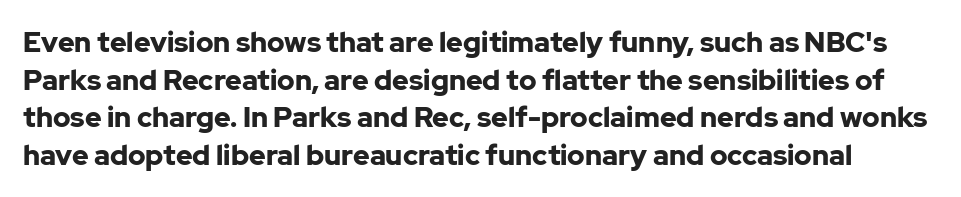
The image shows 28 px bold sans-serif type, upright; set normal line spacing (1.34x), normal letter spacing, not underlined; low stroke contrast and a medium x-height.
